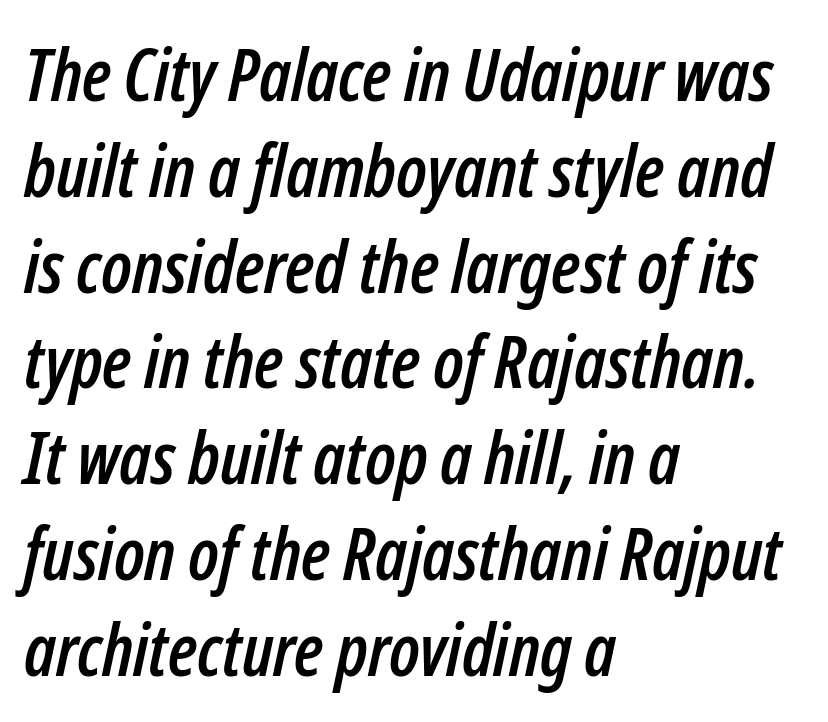
{"italic": "yes", "lean": "right", "slant_degrees": 12, "width": "condensed", "stroke_contrast": "low", "x_height": "medium", "monospaced": "no", "underline": "no", "align": "left", "line_spacing": "normal", "line_spacing_ratio": 1.33, "letter_spacing": "normal", "letter_spacing_em": 0.0, "glyph_px": 72}
